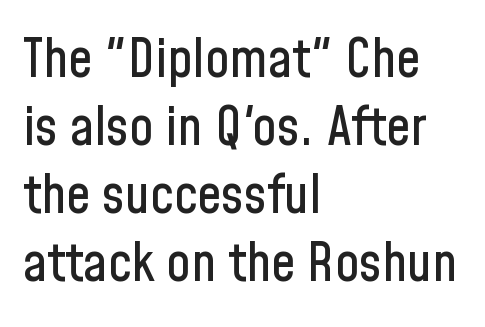
Think of a printed novel: that variable character pitch is what you see here. A bare baseline throughout the passage. What stands out about the letter spacing? Nothing — it is the standard amount. Left-aligned paragraph, ragged on the right.
